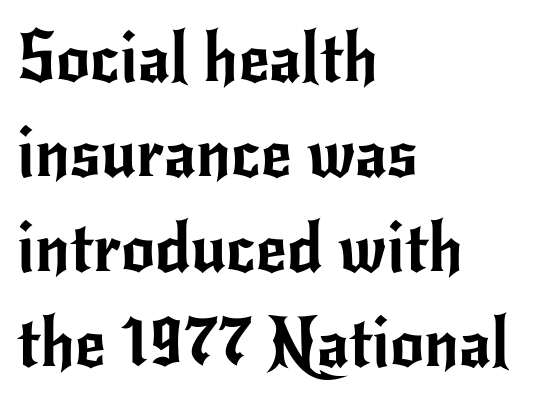
{"serif": "no", "italic": "no", "width": "normal", "stroke_contrast": "low", "x_height": "small", "monospaced": "no", "underline": "no", "align": "left", "line_spacing": "normal", "line_spacing_ratio": 1.42, "letter_spacing": "normal", "letter_spacing_em": 0.0, "glyph_px": 67}
